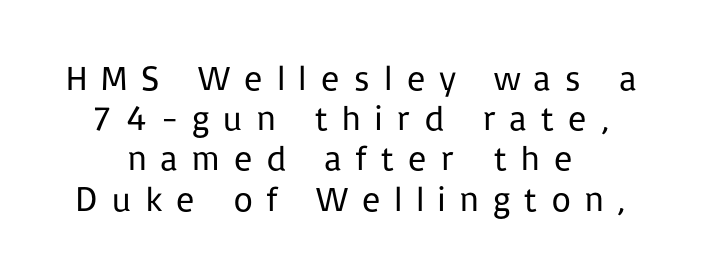
Interline gaps are noticeably narrow in this sample. A typesetter would call this proportional, since set widths differ per character. Horizontal alignment here is central, giving a formal, balanced look. Check under the words: just untouched page. Tracking value appears strongly positive — letters spread wide. Nothing sits at the stroke ends, so this counts as sans-serif.
